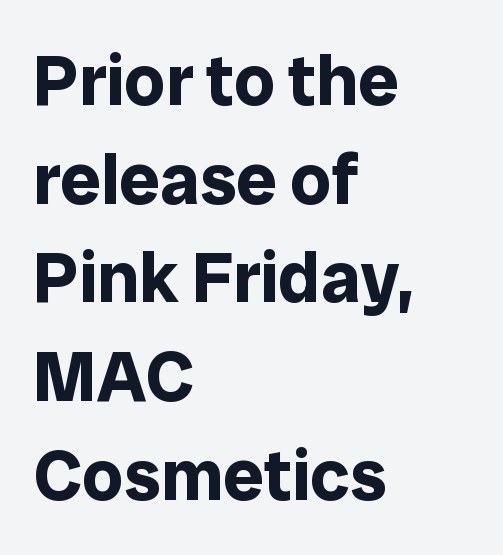
{"serif": "no", "italic": "no", "bold": "yes", "weight": "bold", "width": "normal", "stroke_contrast": "low", "x_height": "medium", "monospaced": "no", "underline": "no", "align": "left", "line_spacing": "normal", "line_spacing_ratio": 1.37, "letter_spacing": "normal", "letter_spacing_em": 0.0, "glyph_px": 72}
